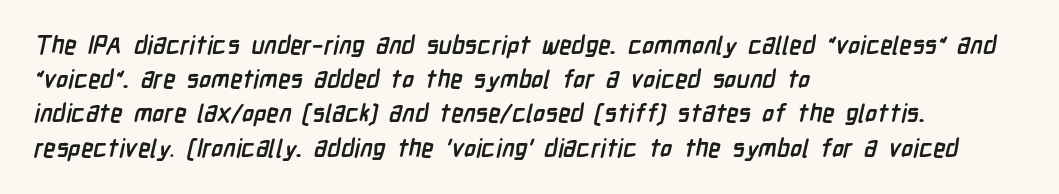
The image shows 25 px bold type; set left-aligned, normal line spacing (1.37x), normal letter spacing, not underlined.
